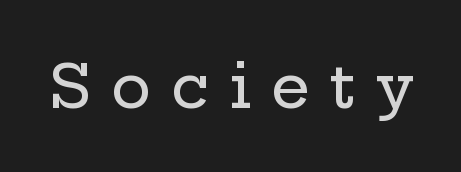
The image shows 61 px wide serif type, upright; set unusually wide letter spacing (+0.32 em), not underlined; low stroke contrast and a medium x-height.
